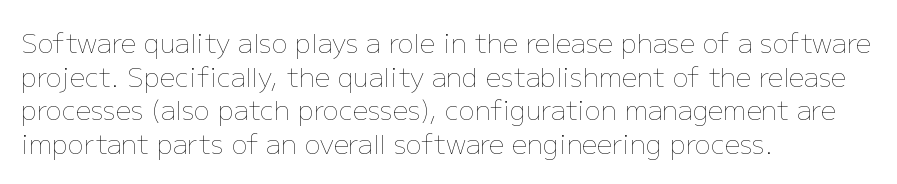
{"italic": "no", "bold": "no", "underline": "no", "align": "left", "line_spacing": "normal", "line_spacing_ratio": 1.25, "letter_spacing": "normal", "letter_spacing_em": 0.0, "glyph_px": 27}
